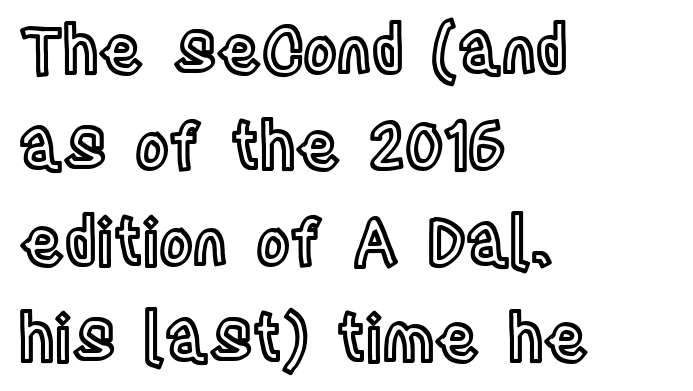
Q: Is the text italic (slanted)? A: No, it is upright.
Q: Is the text underlined? A: No.
Q: How is the paragraph aligned? A: Left-aligned.
Q: Is the spacing between letters normal or unusually wide? A: Normal.
Q: Is the spacing between lines tight, normal or loose? A: Normal.
Q: Width (condensed, normal, or wide)? A: Condensed.
Q: x-height? A: Large.
Q: Monospaced? A: No.
